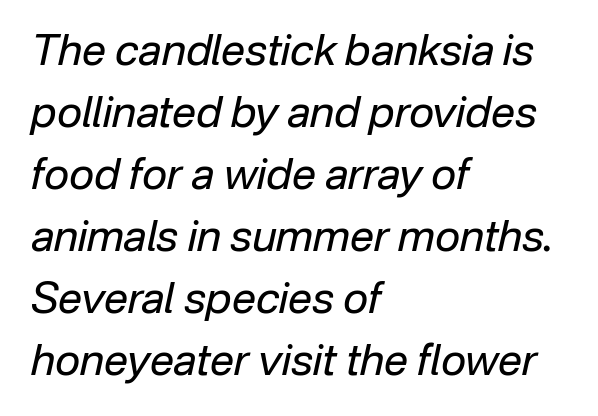
{"italic": "yes", "lean": "right", "slant_degrees": 12, "bold": "no", "weight": "regular", "width": "normal", "stroke_contrast": "low", "x_height": "medium", "monospaced": "no", "underline": "no", "align": "left", "line_spacing": "normal", "line_spacing_ratio": 1.44, "letter_spacing": "normal", "letter_spacing_em": 0.0, "glyph_px": 43}
